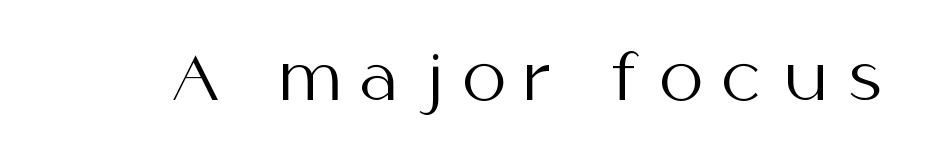
Q: Is the text bold? A: No.
Q: Is the text italic (slanted)? A: No, it is upright.
Q: Is the typeface a serif or a sans-serif typeface? A: Sans-serif.
Q: Is the text underlined? A: No.
Q: Is the spacing between letters normal or unusually wide? A: Unusually wide.
Q: Width (condensed, normal, or wide)? A: Normal.
Q: Stroke contrast? A: Medium.
Q: x-height? A: Medium.
Q: Monospaced? A: No.
